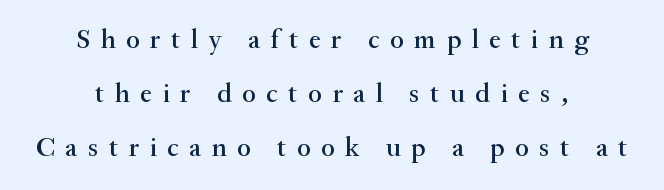
{"italic": "no", "underline": "no", "align": "center", "line_spacing": "loose", "line_spacing_ratio": 2.0, "letter_spacing": "wide", "letter_spacing_em": 0.39, "glyph_px": 27}
